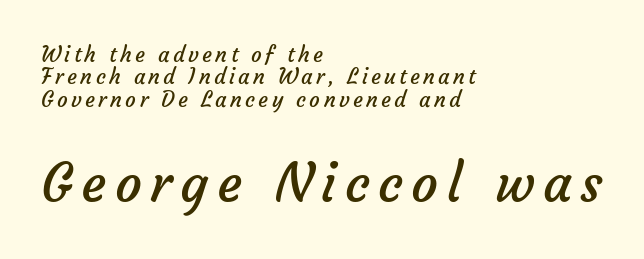
{"serif": "no", "bold": "no", "weight": "regular", "width": "normal", "stroke_contrast": "low", "x_height": "medium", "monospaced": "no", "underline": "no", "align": "left", "line_spacing": "tight", "line_spacing_ratio": 1.06, "larger_block": "second", "size_ratio": 2.52, "glyph_px": 53}
